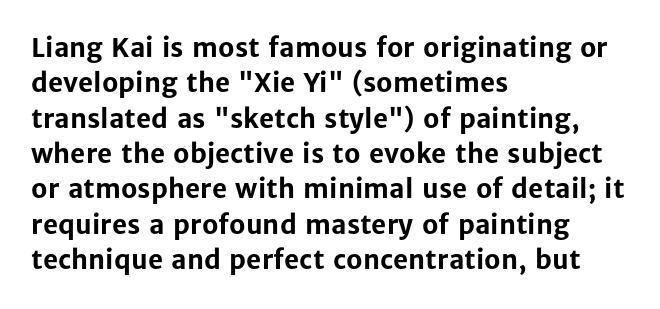
{"italic": "no", "bold": "yes", "underline": "no", "align": "left", "line_spacing": "normal", "line_spacing_ratio": 1.36, "letter_spacing": "normal", "letter_spacing_em": 0.0, "glyph_px": 26}
